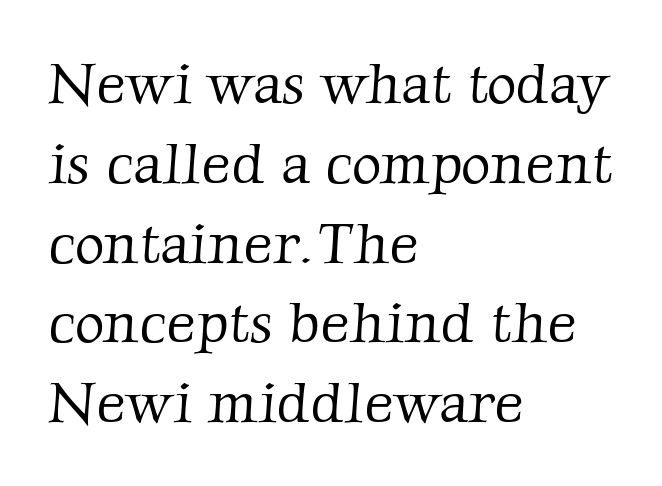
The image shows 57 px light serif type; set left-aligned, normal line spacing (1.4x), normal letter spacing, not underlined; low stroke contrast and a medium x-height.
